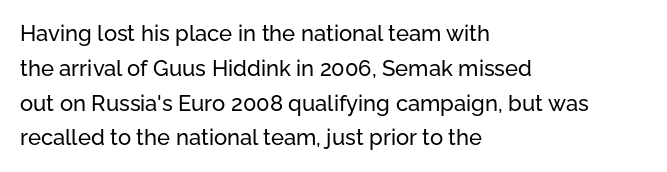
Q: Is the text italic (slanted)? A: No, it is upright.
Q: Is the text underlined? A: No.
Q: How is the paragraph aligned? A: Left-aligned.
Q: Is the spacing between letters normal or unusually wide? A: Normal.
Q: Is the spacing between lines tight, normal or loose? A: Normal.
